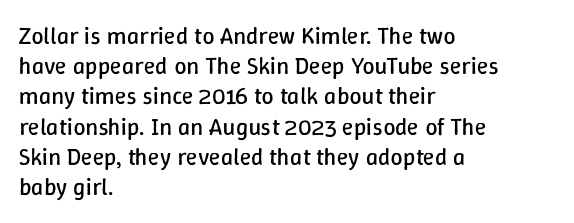
Q: Is the text bold? A: No.
Q: Is the text italic (slanted)? A: No, it is upright.
Q: Is the text underlined? A: No.
Q: How is the paragraph aligned? A: Left-aligned.
Q: Is the spacing between letters normal or unusually wide? A: Normal.
Q: Is the spacing between lines tight, normal or loose? A: Normal.
